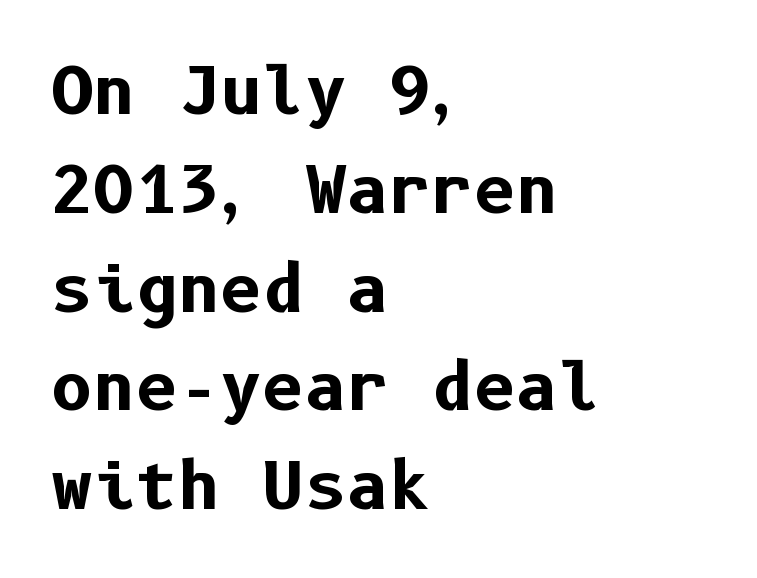
The image shows 65 px bold sans-serif type, upright; set left-aligned, normal line spacing (1.52x), normal letter spacing, not underlined; low stroke contrast and a medium x-height.
